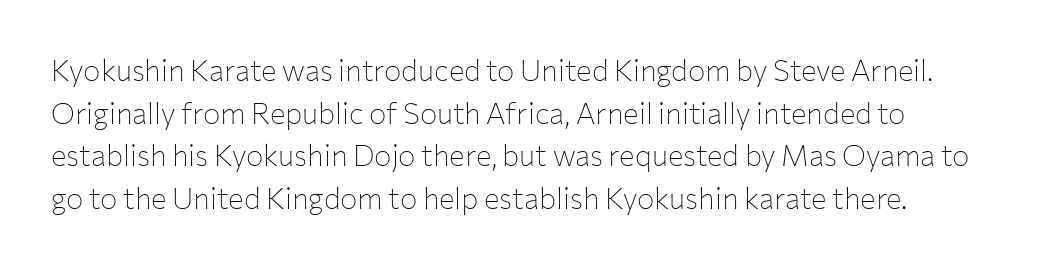
Q: Is the text bold? A: No.
Q: Is the text italic (slanted)? A: No, it is upright.
Q: Is the typeface a serif or a sans-serif typeface? A: Sans-serif.
Q: Is the text underlined? A: No.
Q: How is the paragraph aligned? A: Left-aligned.
Q: Is the spacing between letters normal or unusually wide? A: Normal.
Q: Is the spacing between lines tight, normal or loose? A: Normal.
Q: Width (condensed, normal, or wide)? A: Normal.
Q: Stroke contrast? A: Low.
Q: x-height? A: Medium.
Q: Monospaced? A: No.
